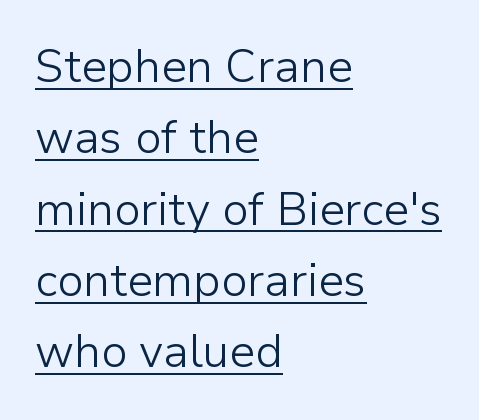
Is there any slant? The stems are plumb. Whoever set this chose a conventional vertical rhythm. The specimen includes a rule beneath the text block's lines. Typographically, this falls in the sans-serif category. Teacher's note: observe the even left margin — that is flush-left alignment. The characters are drawn with everyday or finer stroke widths.
